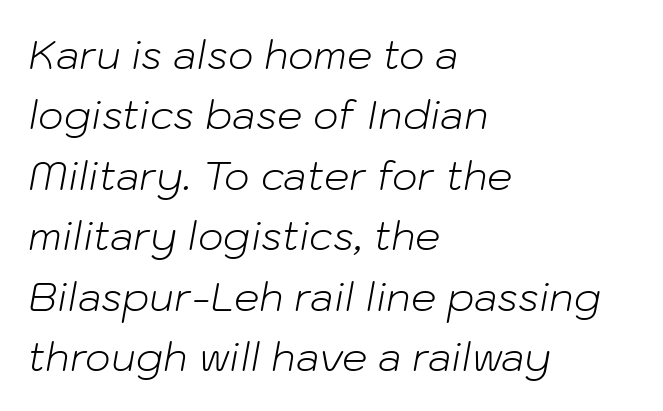
Q: Is the text bold? A: No.
Q: Is the text italic (slanted)? A: Yes, it leans right by about 10 degrees.
Q: Is the text underlined? A: No.
Q: How is the paragraph aligned? A: Left-aligned.
Q: Is the spacing between letters normal or unusually wide? A: Normal.
Q: Is the spacing between lines tight, normal or loose? A: Normal.
Q: Width (condensed, normal, or wide)? A: Normal.
Q: Stroke contrast? A: Low.
Q: x-height? A: Medium.
Q: Monospaced? A: No.
